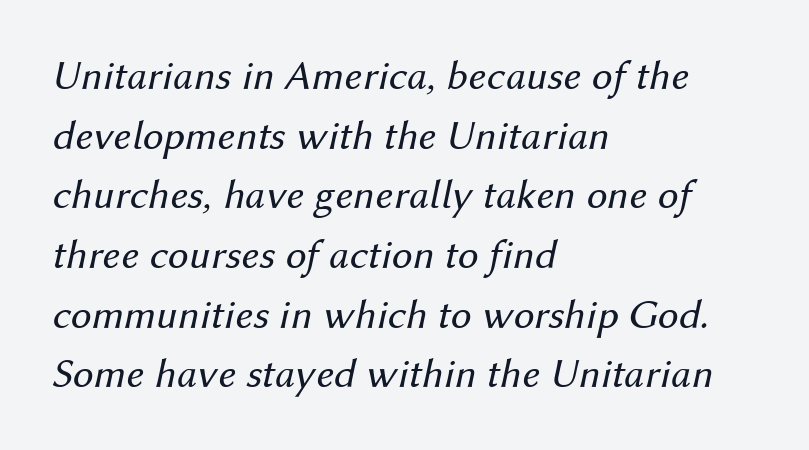
Q: Is the text bold? A: No.
Q: Is the text italic (slanted)? A: Yes, it leans right by about 12 degrees.
Q: Is the text underlined? A: No.
Q: How is the paragraph aligned? A: Left-aligned.
Q: Is the spacing between letters normal or unusually wide? A: Normal.
Q: Is the spacing between lines tight, normal or loose? A: Normal.
Q: Width (condensed, normal, or wide)? A: Normal.
Q: Stroke contrast? A: Medium.
Q: x-height? A: Medium.
Q: Monospaced? A: No.
